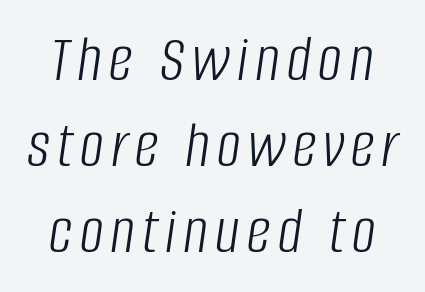
Is this a heavy cut? Hardly; it is regular or lighter. A bare baseline throughout the passage. The passage shown is typed in a proportional face where columns would drift. Rendered with sloped, italic letterforms. Quick note: interline space is typical.
